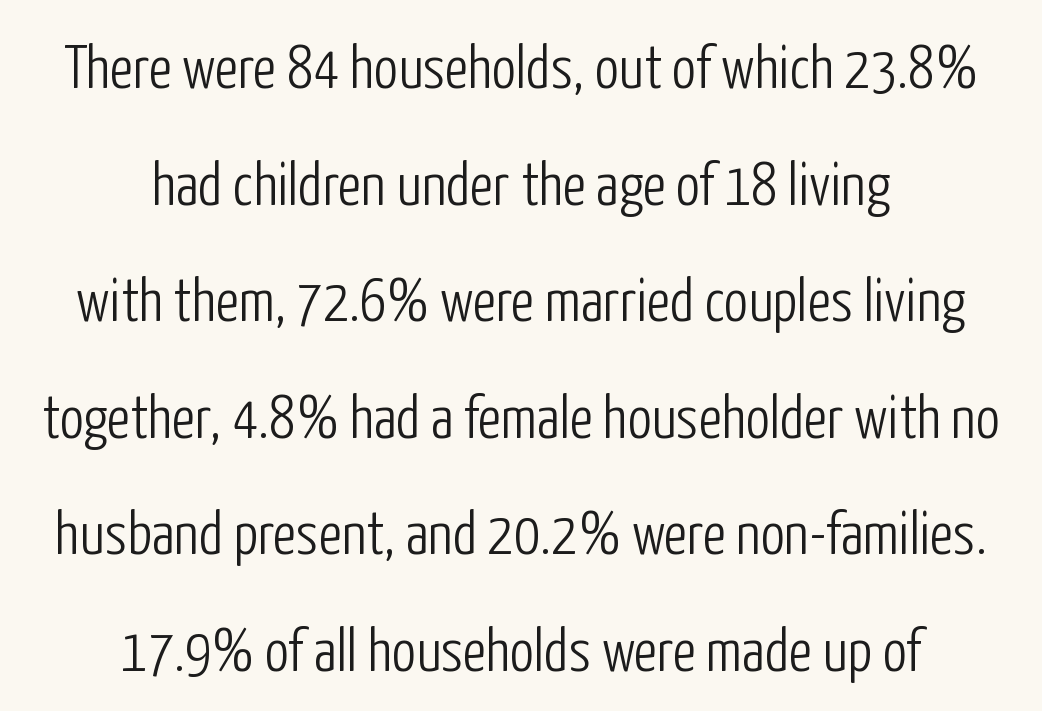
The image shows 61 px light, condensed sans-serif type, upright; set centered, loose line spacing (1.91x), normal letter spacing, not underlined; low stroke contrast and a medium x-height.
